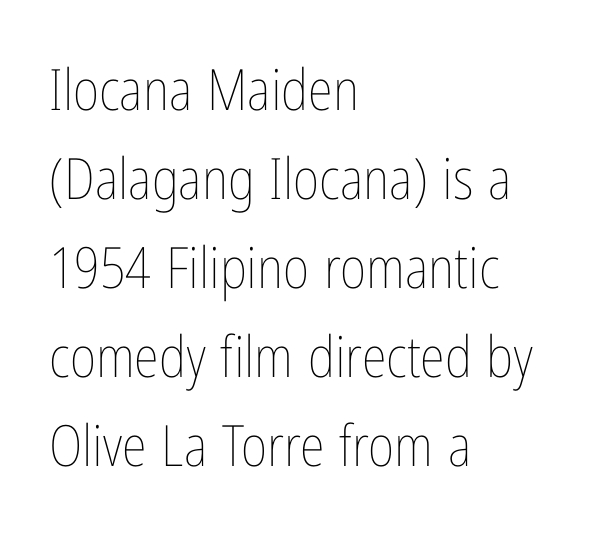
{"italic": "no", "bold": "no", "weight": "thin", "width": "condensed", "stroke_contrast": "low", "x_height": "medium", "monospaced": "no", "underline": "no", "align": "left", "line_spacing": "normal", "line_spacing_ratio": 1.56, "letter_spacing": "normal", "letter_spacing_em": 0.0, "glyph_px": 57}
